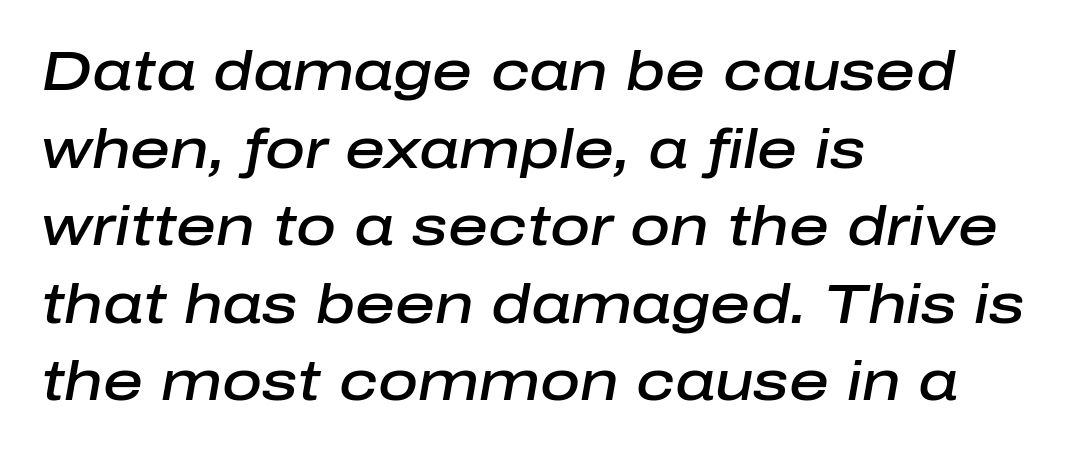
{"italic": "yes", "lean": "right", "slant_degrees": 10, "bold": "semi", "weight": "semibold", "width": "normal", "stroke_contrast": "low", "x_height": "medium", "monospaced": "no", "underline": "no", "align": "left", "line_spacing": "normal", "line_spacing_ratio": 1.41, "letter_spacing": "normal", "letter_spacing_em": 0.0, "glyph_px": 55}
